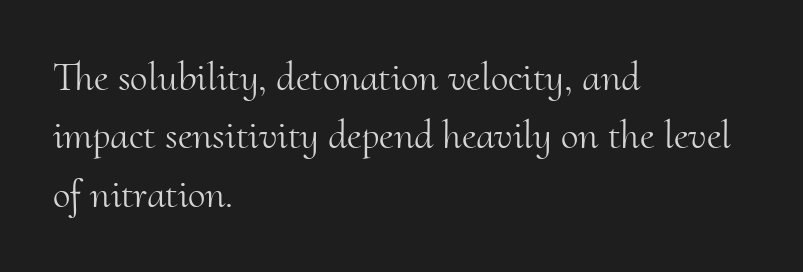
{"serif": "yes", "italic": "no", "bold": "no", "weight": "light", "width": "normal", "stroke_contrast": "medium", "x_height": "small", "monospaced": "no", "underline": "no", "align": "left", "line_spacing": "normal", "line_spacing_ratio": 1.46, "letter_spacing": "normal", "letter_spacing_em": 0.0, "glyph_px": 40}
